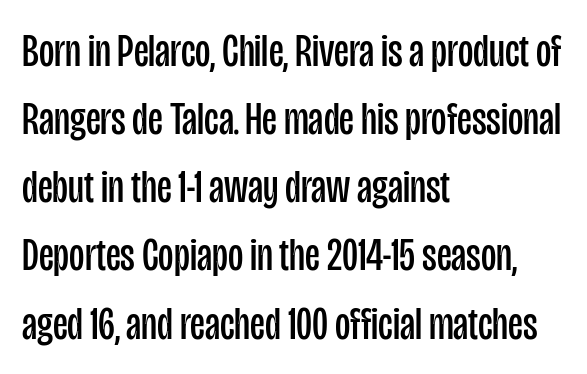
{"serif": "no", "italic": "no", "bold": "no", "weight": "regular", "width": "condensed", "stroke_contrast": "low", "x_height": "large", "monospaced": "no", "underline": "no", "align": "left", "line_spacing": "normal", "line_spacing_ratio": 1.45, "letter_spacing": "normal", "letter_spacing_em": 0.0, "glyph_px": 47}
